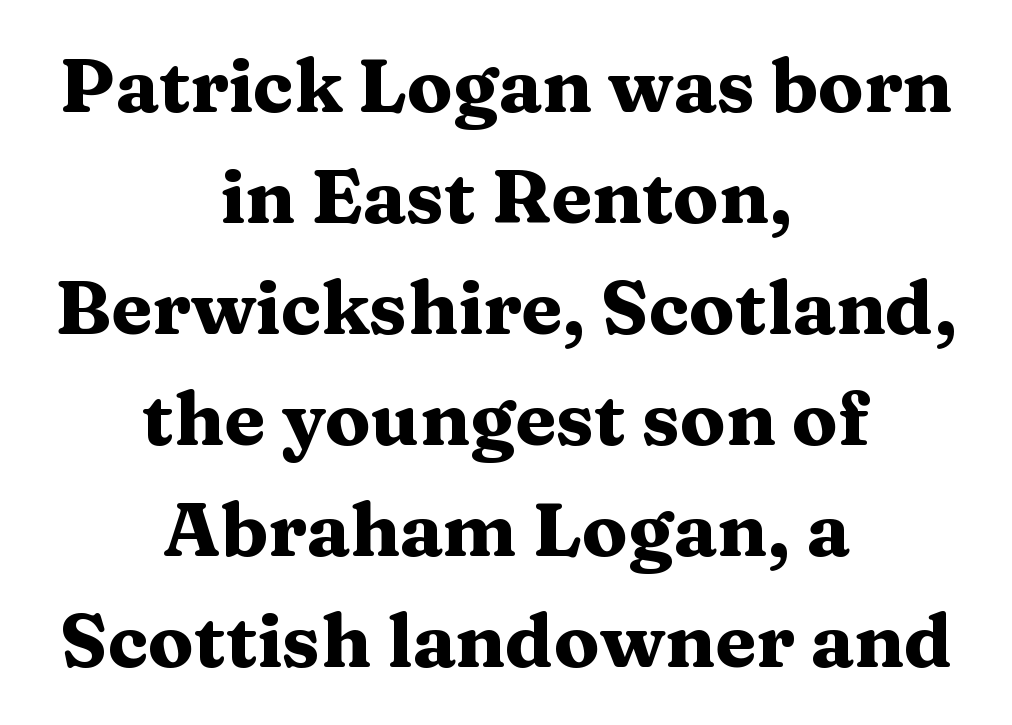
Short and long lines alike share a common midpoint. The rendering keeps characters at their native spacing. This rendering features lettering with no underline. Note the varied advance widths — an 'i' is clearly narrower than an 'm'.
